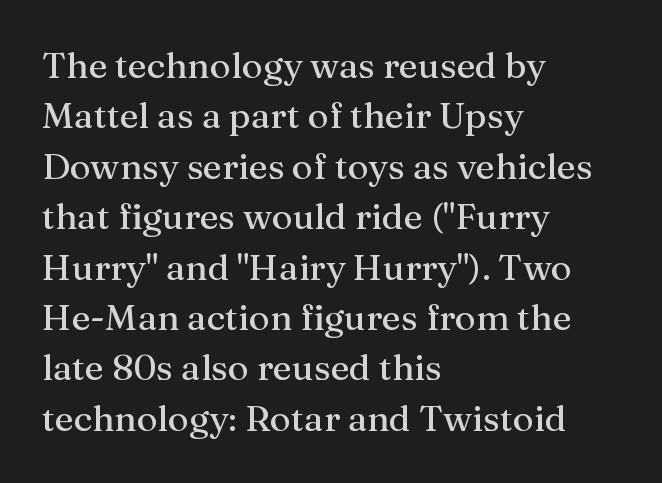
{"serif": "yes", "italic": "no", "width": "normal", "stroke_contrast": "medium", "x_height": "medium", "monospaced": "no", "underline": "no", "align": "left", "line_spacing": "normal", "line_spacing_ratio": 1.4, "letter_spacing": "normal", "letter_spacing_em": 0.0, "glyph_px": 36}
